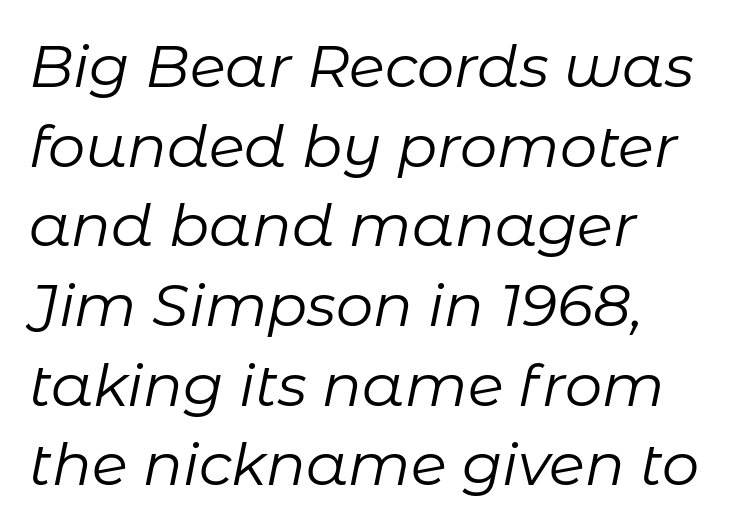
The image shows 59 px regular-weight type, italic (leaning right); set normal line spacing (1.35x), normal letter spacing, not underlined; low stroke contrast and a medium x-height.
